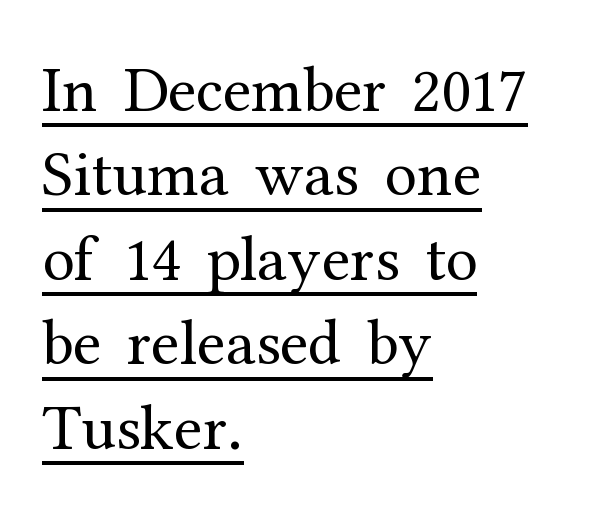
Q: Is the text bold? A: No.
Q: Is the text italic (slanted)? A: No, it is upright.
Q: Is the typeface a serif or a sans-serif typeface? A: Serif.
Q: Is the text underlined? A: Yes.
Q: How is the paragraph aligned? A: Left-aligned.
Q: Is the spacing between letters normal or unusually wide? A: Normal.
Q: Is the spacing between lines tight, normal or loose? A: Normal.
Q: Width (condensed, normal, or wide)? A: Normal.
Q: Stroke contrast? A: Medium.
Q: x-height? A: Medium.
Q: Monospaced? A: No.
